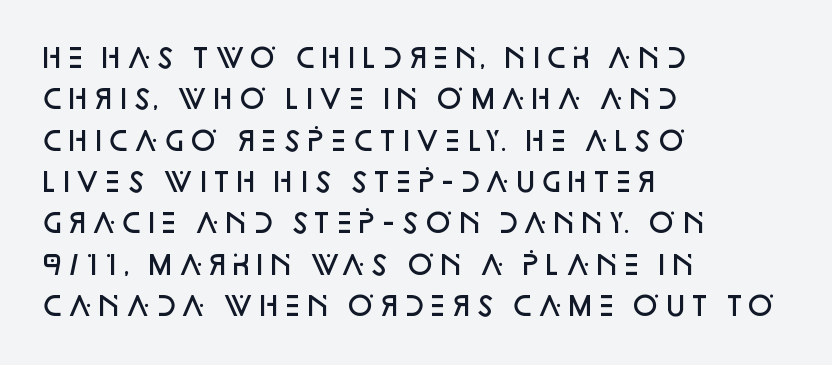
Q: Is the text bold? A: Semi-bold.
Q: Is the text italic (slanted)? A: No, it is upright.
Q: Is the text underlined? A: No.
Q: How is the paragraph aligned? A: Left-aligned.
Q: Is the spacing between letters normal or unusually wide? A: Normal.
Q: Is the spacing between lines tight, normal or loose? A: Normal.
